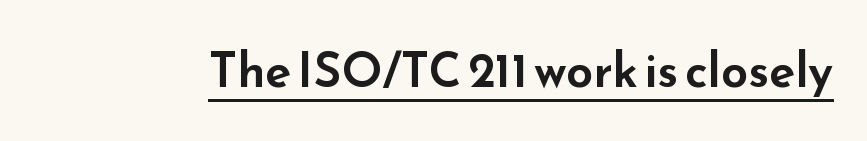
Q: Is the text italic (slanted)? A: No, it is upright.
Q: Is the typeface a serif or a sans-serif typeface? A: Sans-serif.
Q: Is the text underlined? A: Yes.
Q: Is the spacing between letters normal or unusually wide? A: Normal.
Q: Width (condensed, normal, or wide)? A: Wide.
Q: Stroke contrast? A: Low.
Q: x-height? A: Small.
Q: Monospaced? A: No.
